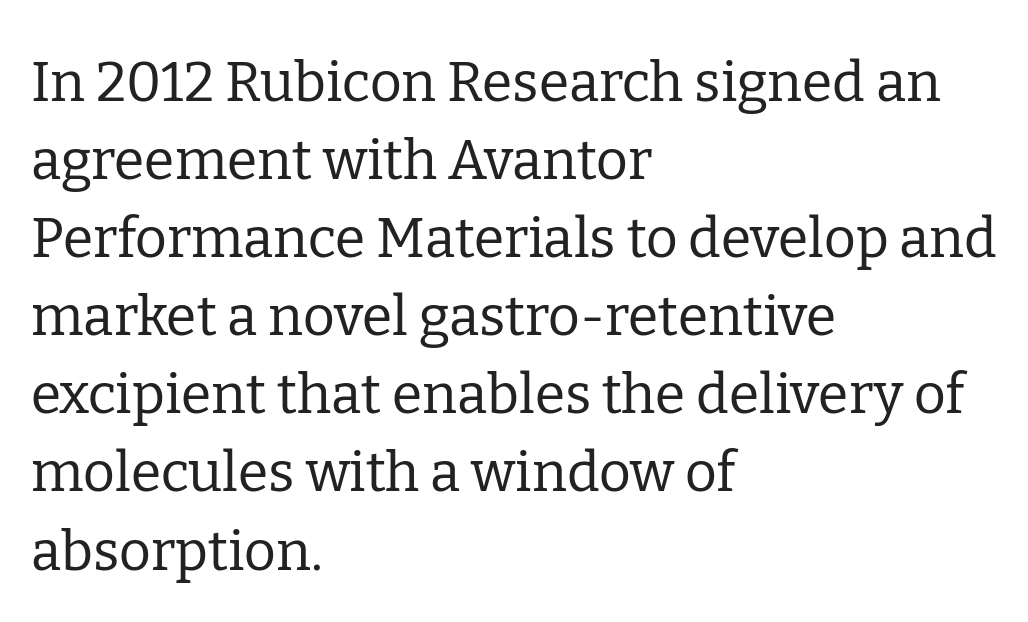
{"serif": "yes", "italic": "no", "bold": "no", "weight": "regular", "width": "normal", "stroke_contrast": "low", "x_height": "medium", "monospaced": "no", "underline": "no", "align": "left", "line_spacing": "normal", "line_spacing_ratio": 1.42, "letter_spacing": "normal", "letter_spacing_em": 0.0, "glyph_px": 55}
